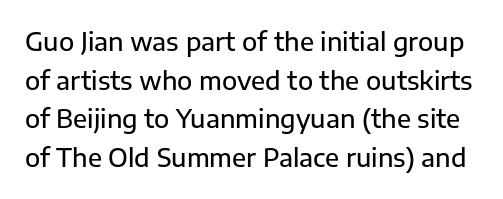
{"italic": "no", "underline": "no", "line_spacing": "normal", "line_spacing_ratio": 1.55, "letter_spacing": "normal", "letter_spacing_em": 0.0, "glyph_px": 25}
